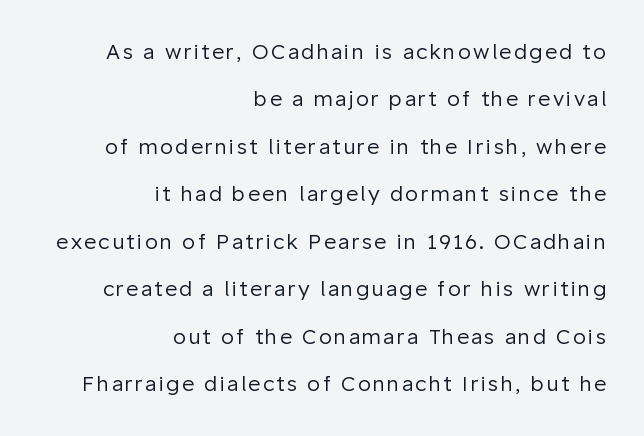
The typography opts for an upright posture over an oblique one. The font sits on the lighter half of the weight spectrum, regular included. Regarding leading, the lines here are spaced well apart. This rendering features lettering with no underline. This sample is right-justified, so line beginnings fall wherever the words allow.
